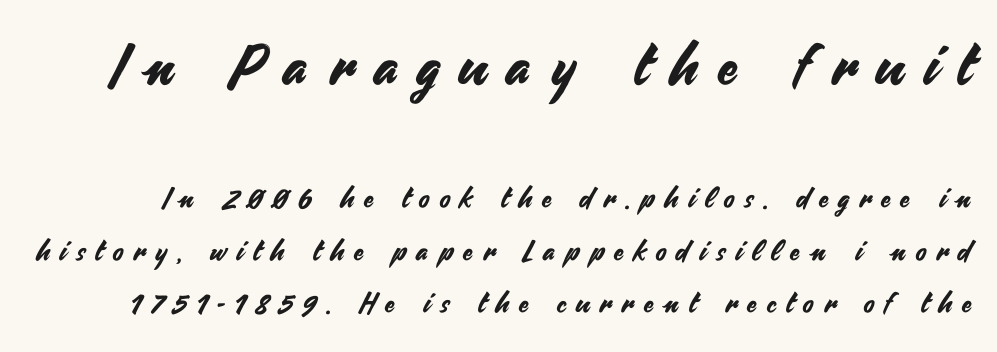
{"serif": "no", "width": "normal", "stroke_contrast": "medium", "x_height": "small", "monospaced": "no", "underline": "no", "line_spacing_ratio": 1.87, "letter_spacing": "wide", "letter_spacing_em": 0.37, "larger_block": "first", "size_ratio": 2.04, "glyph_px": 57}
